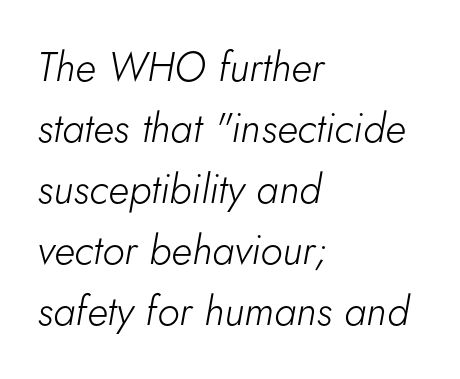
{"italic": "yes", "lean": "right", "slant_degrees": 5, "bold": "no", "weight": "light", "width": "normal", "stroke_contrast": "low", "x_height": "small", "monospaced": "no", "underline": "no", "align": "left", "line_spacing": "normal", "line_spacing_ratio": 1.49, "letter_spacing": "normal", "letter_spacing_em": 0.0, "glyph_px": 41}
